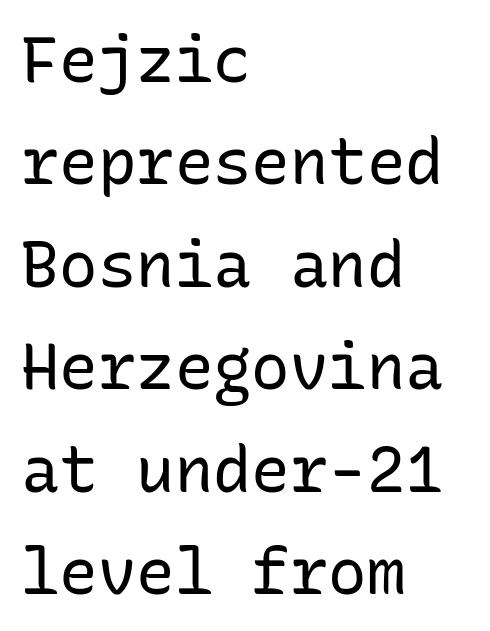
Q: Is the text bold? A: No.
Q: Is the text italic (slanted)? A: No, it is upright.
Q: Is the typeface a serif or a sans-serif typeface? A: Sans-serif.
Q: Is the text underlined? A: No.
Q: How is the paragraph aligned? A: Left-aligned.
Q: Is the spacing between letters normal or unusually wide? A: Normal.
Q: Is the spacing between lines tight, normal or loose? A: Normal.
Q: Width (condensed, normal, or wide)? A: Normal.
Q: Stroke contrast? A: Low.
Q: x-height? A: Medium.
Q: Monospaced? A: Yes.
